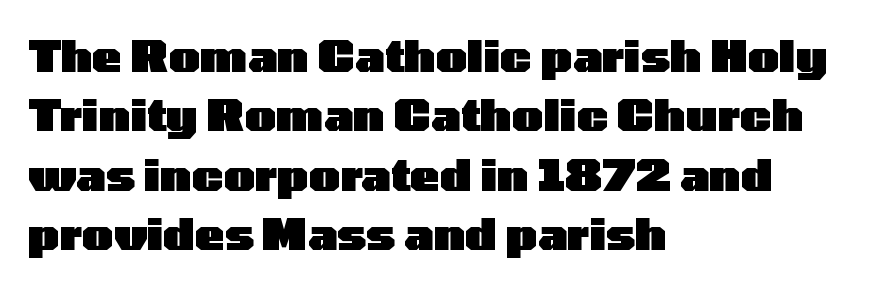
{"serif": "no", "italic": "no", "bold": "yes", "weight": "heavy", "width": "wide", "stroke_contrast": "low", "x_height": "medium", "monospaced": "no", "underline": "no", "align": "left", "line_spacing": "normal", "line_spacing_ratio": 1.35, "letter_spacing": "normal", "letter_spacing_em": 0.0, "glyph_px": 44}
